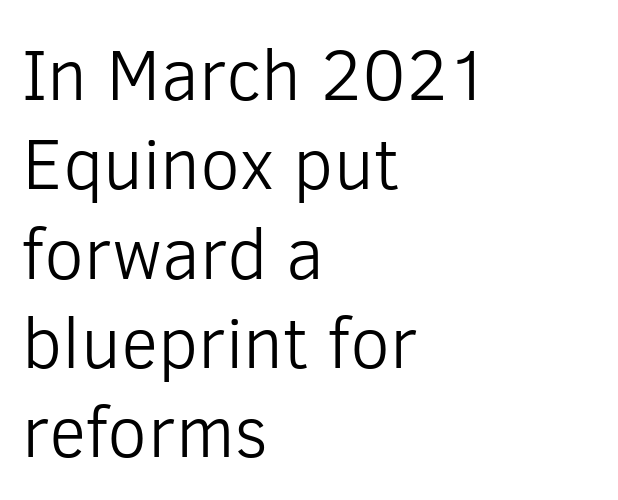
{"serif": "no", "italic": "no", "bold": "no", "weight": "light", "width": "normal", "stroke_contrast": "low", "x_height": "medium", "monospaced": "no", "underline": "no", "align": "left", "line_spacing_ratio": 1.24, "letter_spacing": "normal", "letter_spacing_em": 0.0, "glyph_px": 72}
